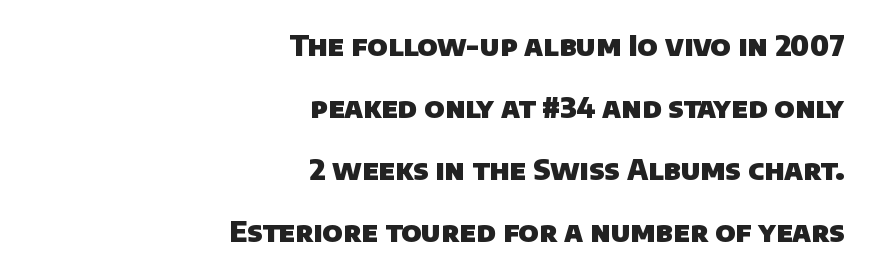
Q: Is the text bold? A: Yes.
Q: Is the typeface a serif or a sans-serif typeface? A: Sans-serif.
Q: Is the text underlined? A: No.
Q: How is the paragraph aligned? A: Right-aligned.
Q: Is the spacing between letters normal or unusually wide? A: Normal.
Q: Is the spacing between lines tight, normal or loose? A: Loose.
Q: Width (condensed, normal, or wide)? A: Normal.
Q: Stroke contrast? A: Low.
Q: x-height? A: Large.
Q: Monospaced? A: No.
